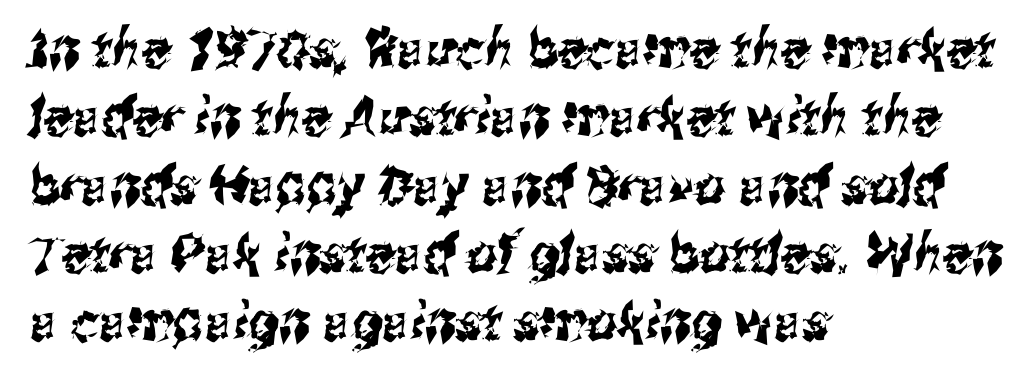
The image shows 53 px condensed sans-serif type; set left-aligned, normal line spacing (1.29x), normal letter spacing, not underlined; medium stroke contrast and a medium x-height.
